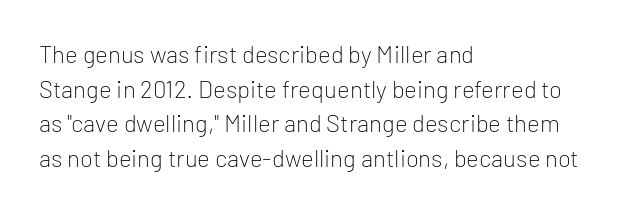
{"italic": "no", "bold": "no", "underline": "no", "align": "left", "line_spacing": "normal", "line_spacing_ratio": 1.44, "letter_spacing": "normal", "letter_spacing_em": 0.0, "glyph_px": 24}
